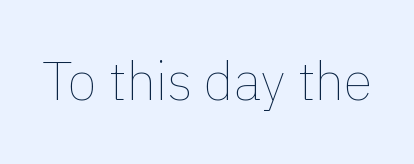
The image shows 53 px thin type, upright; set normal letter spacing, not underlined; low stroke contrast and a medium x-height.
